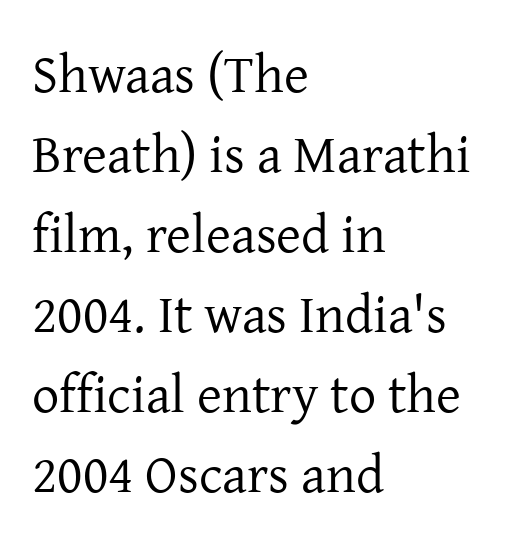
The lettering stays uniformly vertical, giving the passage a roman look. Notice how the passage keeps a crisp vertical edge on the left only. Any mark beneath the type? The region is blank. Varying glyph widths throughout — classic text-font behaviour. Think standard paragraph weight, or any step lighter than that. This is serif lettering, the kind often seen in printed books.
